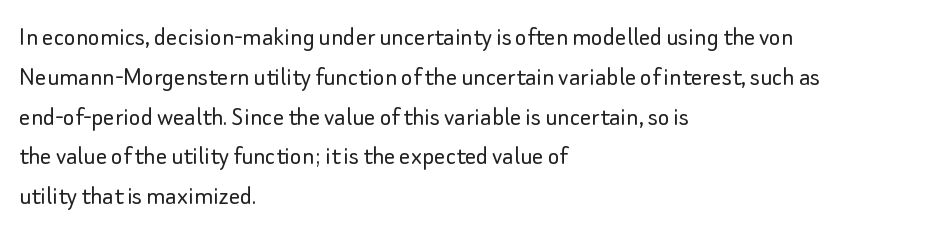
The image shows 28 px light sans-serif type, upright; set left-aligned, normal line spacing (1.42x), normal letter spacing, not underlined; low stroke contrast and a small x-height.
